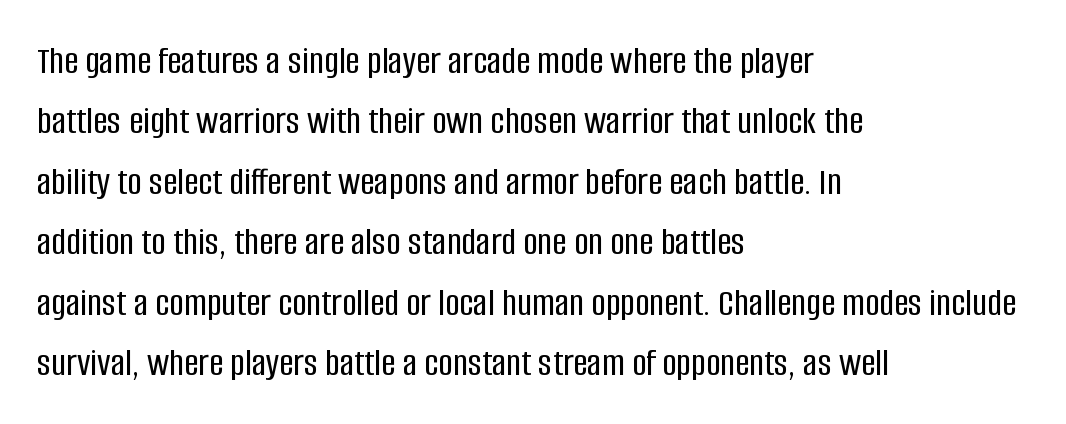
{"serif": "no", "italic": "no", "width": "condensed", "stroke_contrast": "low", "x_height": "large", "monospaced": "no", "underline": "no", "align": "left", "line_spacing": "normal", "line_spacing_ratio": 1.51, "letter_spacing": "normal", "letter_spacing_em": 0.0, "glyph_px": 40}
